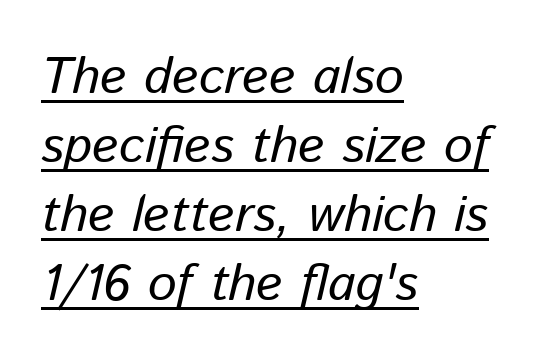
The image shows 51 px regular-weight type, italic (leaning right); set left-aligned, normal line spacing (1.35x), normal letter spacing, underlined; low stroke contrast and a medium x-height.
